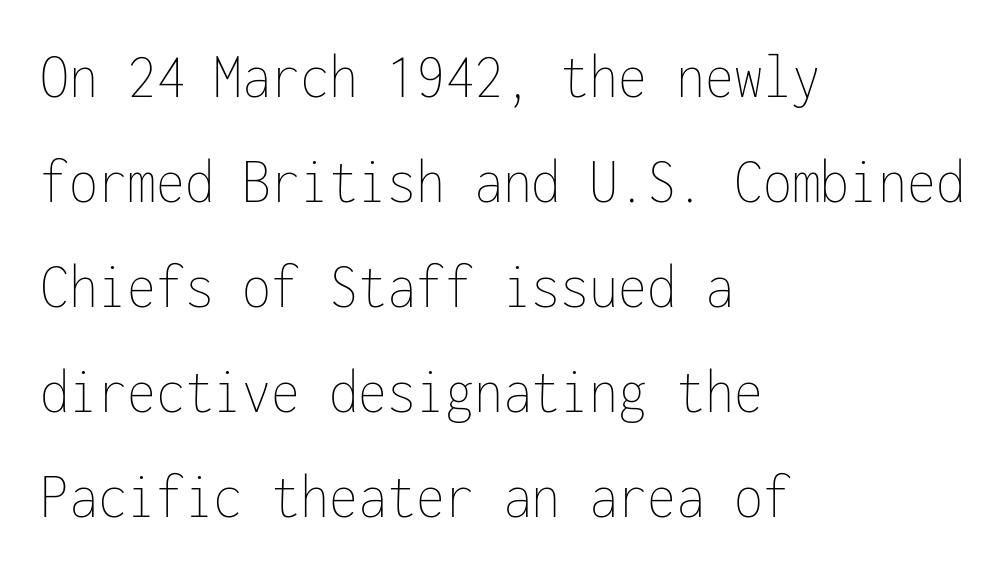
Stroke mass is kept to a normal reading level or below. These lines are rendered in a fixed-pitch font. The type is set solid horizontally, with unmodified tracking. Clear beneath every line of the passage. Vertically, the passage feels balanced, rows spaced as you'd expect.
